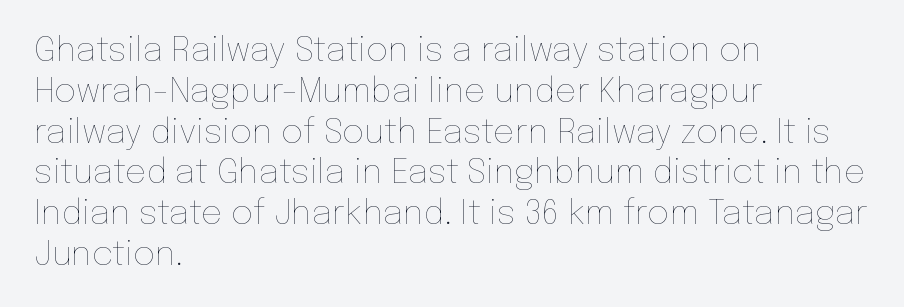
The image shows 34 px thin type, upright; set left-aligned, line spacing 1.2x, normal letter spacing, not underlined; low stroke contrast and a medium x-height.
